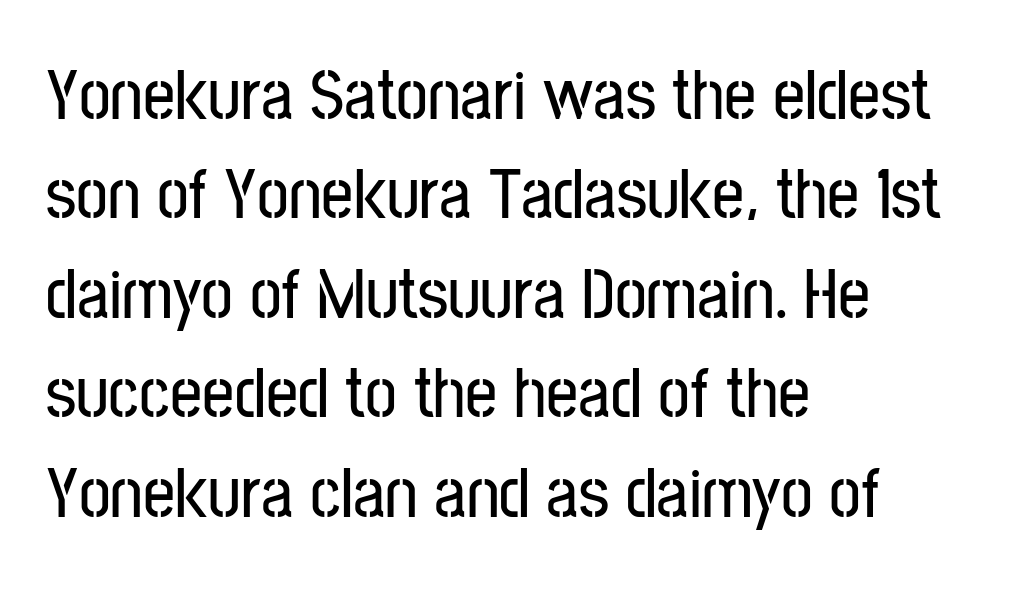
The image shows 71 px condensed sans-serif type, upright; set left-aligned, normal line spacing (1.4x), normal letter spacing, not underlined; low stroke contrast and a medium x-height.
